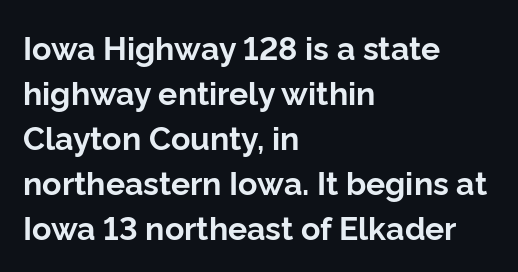
The letters advance in unequal steps, a hallmark of proportional type. In CSS terms this would be text-align: left. Words appear dense and cohesive because spacing is normal. A typesetter would label this face a sans. Descenders hang freely into open space.
